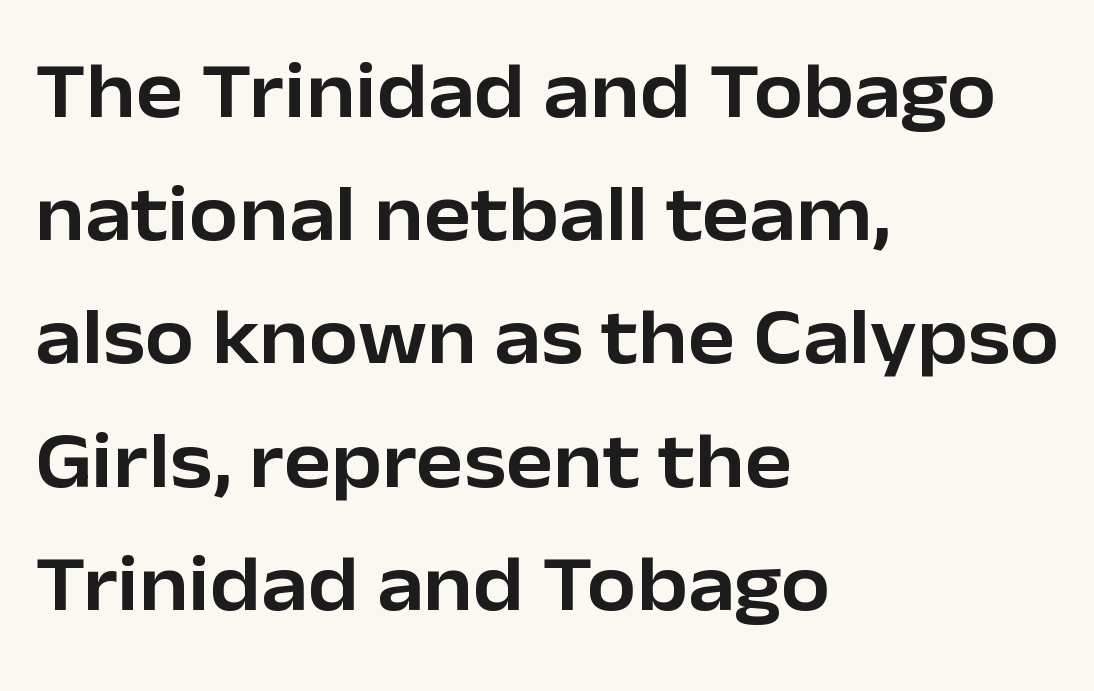
The image shows 79 px sans-serif type, upright; set left-aligned, normal line spacing (1.56x), normal letter spacing, not underlined; low stroke contrast and a medium x-height.
